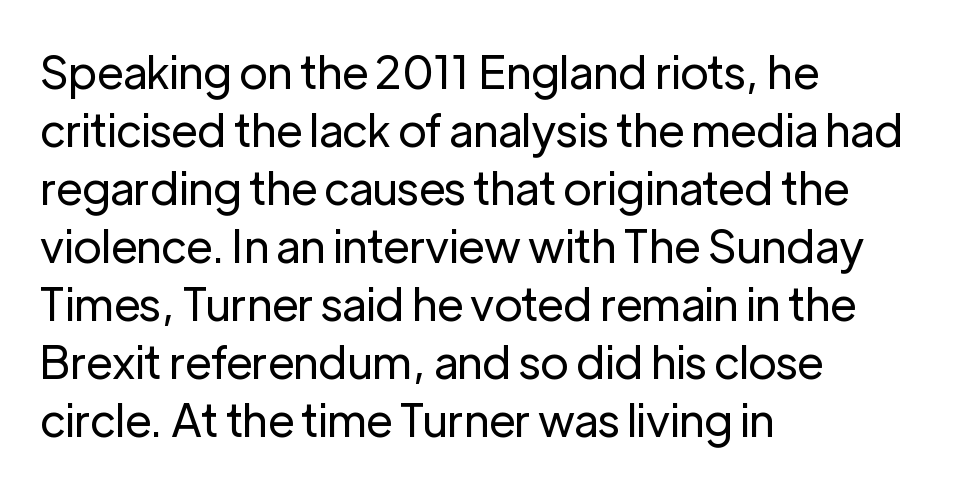
Q: Is the text bold? A: No.
Q: Is the text italic (slanted)? A: No, it is upright.
Q: Is the typeface a serif or a sans-serif typeface? A: Sans-serif.
Q: Is the text underlined? A: No.
Q: How is the paragraph aligned? A: Left-aligned.
Q: Is the spacing between letters normal or unusually wide? A: Normal.
Q: Is the spacing between lines tight, normal or loose? A: Normal.
Q: Width (condensed, normal, or wide)? A: Normal.
Q: Stroke contrast? A: Low.
Q: x-height? A: Medium.
Q: Monospaced? A: No.
